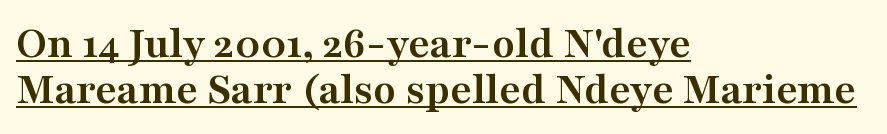
{"serif": "yes", "italic": "no", "bold": "yes", "weight": "semibold", "width": "wide", "stroke_contrast": "medium", "x_height": "medium", "monospaced": "no", "underline": "yes", "align": "left", "line_spacing": "tight", "line_spacing_ratio": 1.0, "letter_spacing": "normal", "letter_spacing_em": 0.0, "glyph_px": 46}
